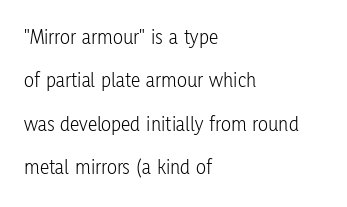
The image shows 21 px text type, upright; set left-aligned, loose line spacing (2.07x), normal letter spacing, not underlined.
